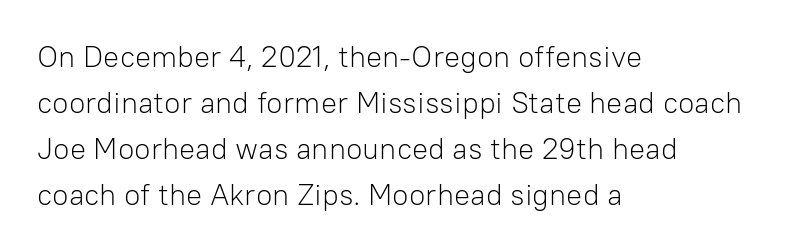
Think standard paragraph weight, or any step lighter than that. The face used here is rendered with its standard letterfit. Designer's note — italics off, roman on. A sans-serif font was chosen for this passage.
